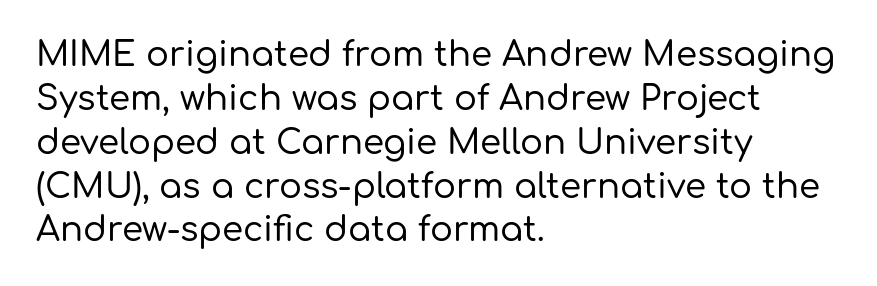
The image shows 34 px sans-serif type, upright; set left-aligned, normal line spacing (1.29x), normal letter spacing, not underlined; low stroke contrast and a medium x-height.
